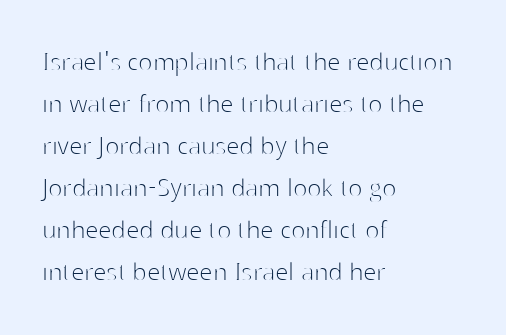
The image shows 30 px thin sans-serif type, upright; set left-aligned, normal line spacing (1.4x), normal letter spacing, not underlined; high stroke contrast and a medium x-height.
